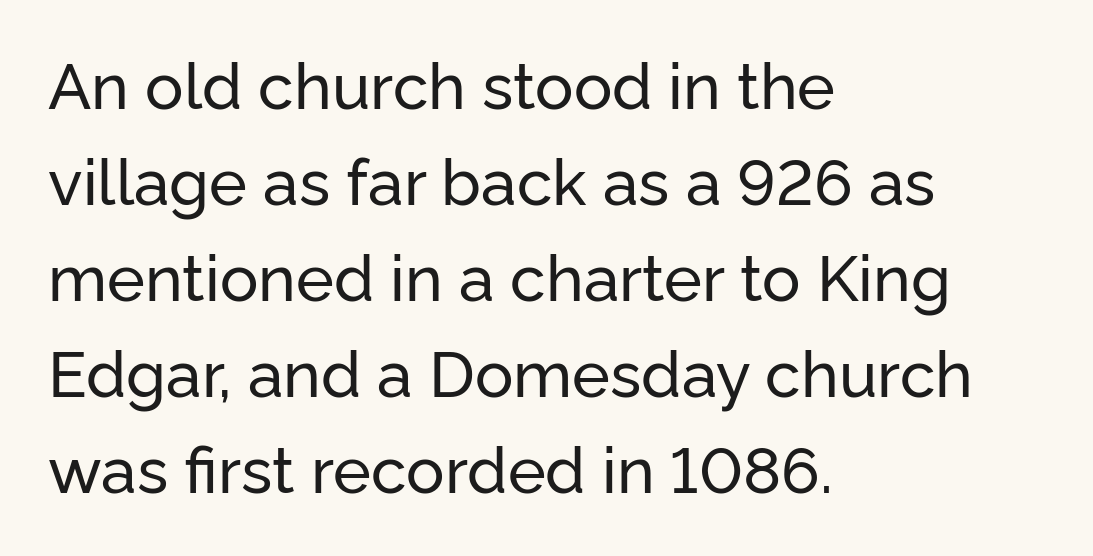
The passage shown is typed in a proportional face where columns would drift. In terms of posture, this sample is upright. Casual observation: everything's shoved over to the left. Successive baselines arrive at the customary interval. Spacing between characters is what you'd get straight out of the box.
